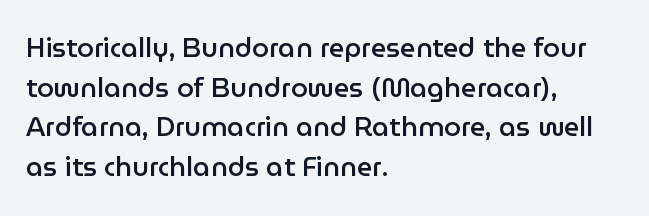
{"italic": "no", "bold": "semi", "underline": "no", "align": "left", "line_spacing": "normal", "line_spacing_ratio": 1.47, "letter_spacing": "normal", "letter_spacing_em": 0.0, "glyph_px": 27}
